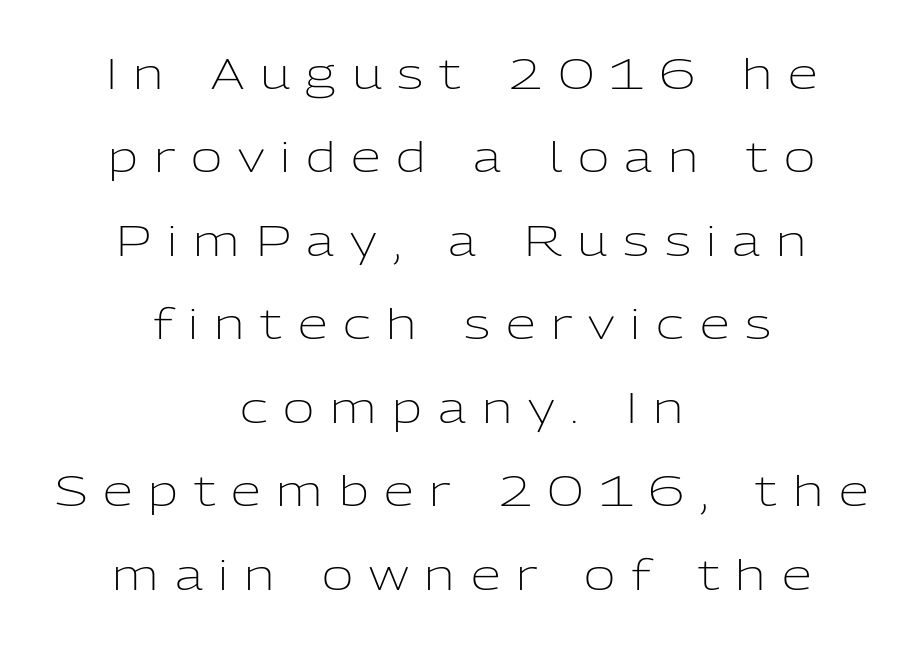
The text was rendered using a sans face with plain stroke endings. Horizontal bands of white between lines are thick stripes. The passage shown is not underscored anywhere. The face used here is proportionally spaced, like ordinary book or web type. The strokes are not fattened; the text isn't bold. Characters remain perfectly vertical along every line.
